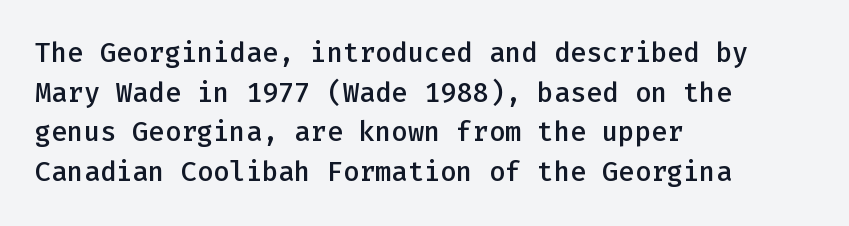
The image shows 27 px text type, upright; set left-aligned, normal line spacing (1.47x), normal letter spacing, not underlined.
